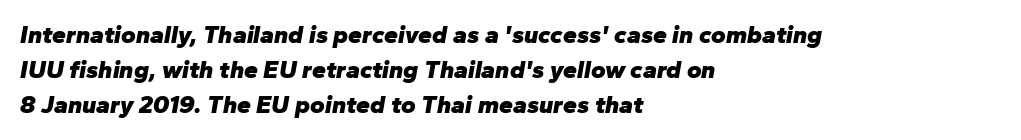
The image shows 25 px bold type, italic (leaning right); set left-aligned, normal line spacing (1.4x), normal letter spacing, not underlined.
